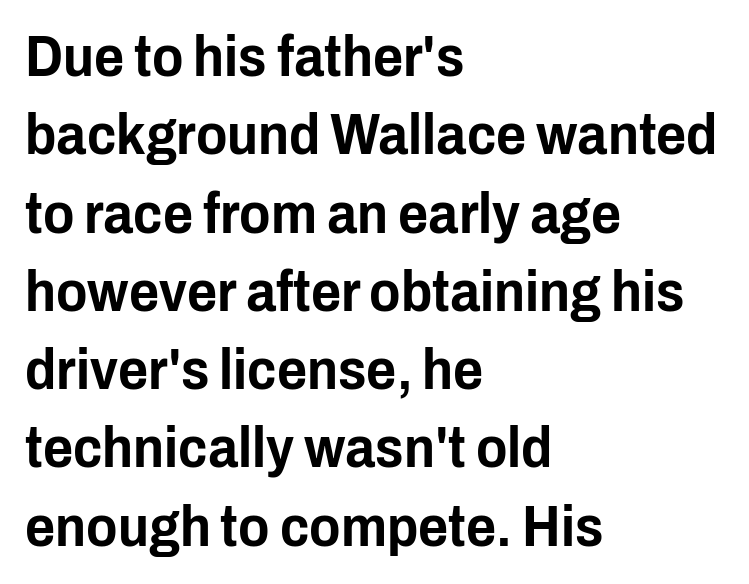
The image shows 58 px condensed sans-serif type, upright; set left-aligned, normal line spacing (1.35x), normal letter spacing, not underlined; low stroke contrast and a medium x-height.
